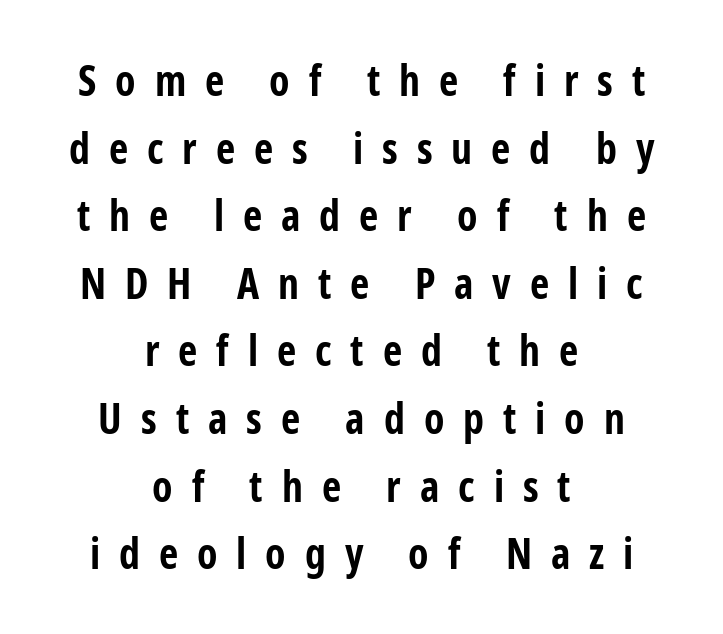
The image shows 42 px bold, condensed sans-serif type, upright; set centered, normal line spacing (1.61x), unusually wide letter spacing (+0.45 em), not underlined; low stroke contrast and a medium x-height.
